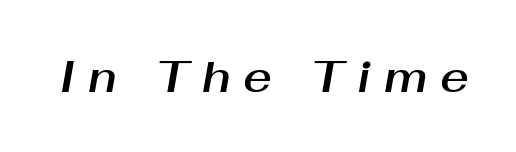
The image shows 44 px text type, italic (leaning right); set unusually wide letter spacing (+0.3 em), not underlined; medium stroke contrast and a medium x-height.
